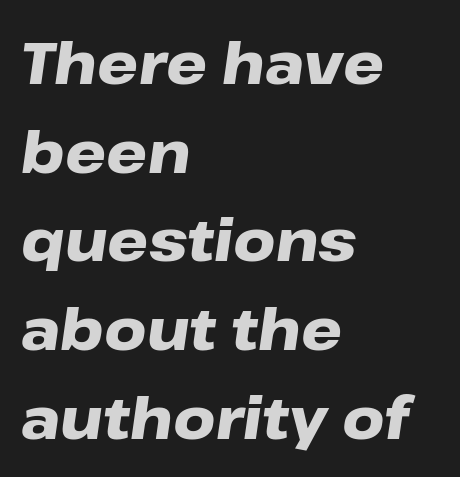
{"italic": "yes", "lean": "right", "slant_degrees": 8, "bold": "yes", "weight": "heavy", "width": "wide", "stroke_contrast": "low", "x_height": "medium", "monospaced": "no", "underline": "no", "align": "left", "line_spacing": "normal", "line_spacing_ratio": 1.53, "letter_spacing": "normal", "letter_spacing_em": 0.0, "glyph_px": 58}
